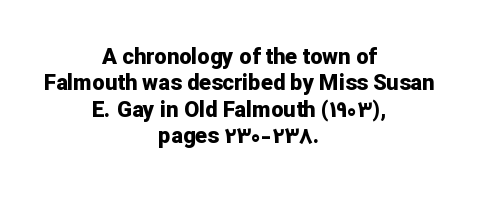
The words here are not underlined. How are the letters spaced? Ordinarily, with no added tracking. Reading down the block, each line starts at a different indent, mirrored at its end. This is roman type, the default non-slanted kind. A dark, heavy texture on the line: the type is bold.
